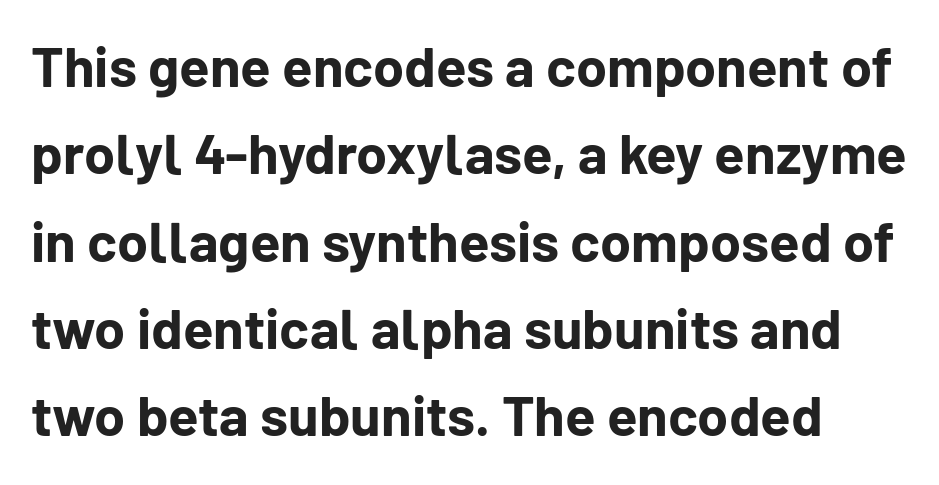
{"serif": "no", "italic": "no", "bold": "yes", "weight": "bold", "width": "normal", "stroke_contrast": "low", "x_height": "medium", "monospaced": "no", "underline": "no", "line_spacing": "normal", "line_spacing_ratio": 1.56, "letter_spacing": "normal", "letter_spacing_em": 0.0, "glyph_px": 56}
